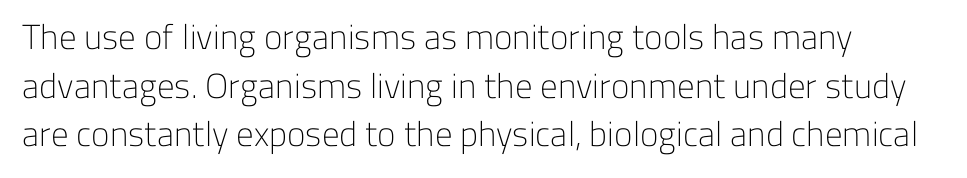
The image shows 35 px light sans-serif type, upright; set normal line spacing (1.39x), normal letter spacing, not underlined; low stroke contrast and a medium x-height.
